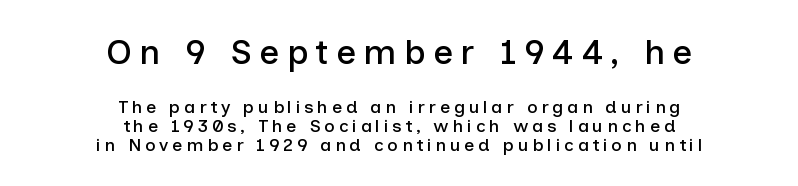
Q: Is the text italic (slanted)? A: No, it is upright.
Q: Is the typeface a serif or a sans-serif typeface? A: Sans-serif.
Q: Is the text underlined? A: No.
Q: How is the paragraph aligned? A: Centered.
Q: Is the spacing between letters normal or unusually wide? A: Unusually wide.
Q: Is the spacing between lines tight, normal or loose? A: Tight.
Q: Which block of text is set in a larger size, the first (top) or the second (bottom)? A: The first (top) one.
Q: Width (condensed, normal, or wide)? A: Normal.
Q: Stroke contrast? A: Low.
Q: x-height? A: Medium.
Q: Monospaced? A: No.
